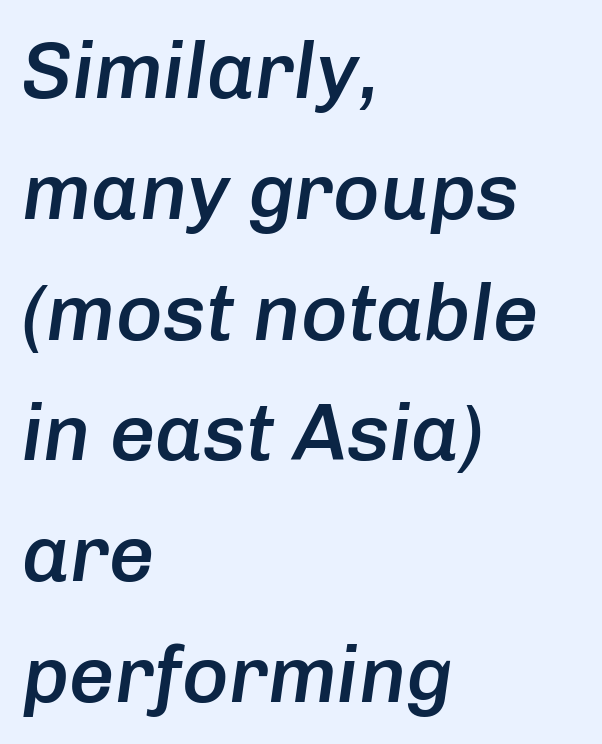
Q: Is the text bold? A: Semi-bold.
Q: Is the text italic (slanted)? A: Yes, it leans right by about 8 degrees.
Q: Is the text underlined? A: No.
Q: How is the paragraph aligned? A: Left-aligned.
Q: Is the spacing between letters normal or unusually wide? A: Normal.
Q: Is the spacing between lines tight, normal or loose? A: Normal.
Q: Width (condensed, normal, or wide)? A: Normal.
Q: Stroke contrast? A: Low.
Q: x-height? A: Medium.
Q: Monospaced? A: No.
